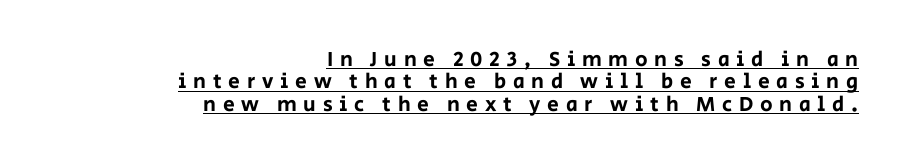
{"italic": "no", "underline": "yes", "align": "right", "line_spacing": "tight", "line_spacing_ratio": 1.07, "letter_spacing": "wide", "letter_spacing_em": 0.32, "glyph_px": 21}
